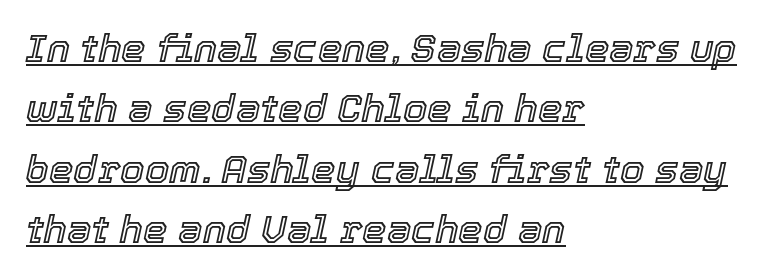
The image shows 39 px text type, italic (leaning right); set left-aligned, normal line spacing (1.55x), normal letter spacing, underlined; a medium x-height.
